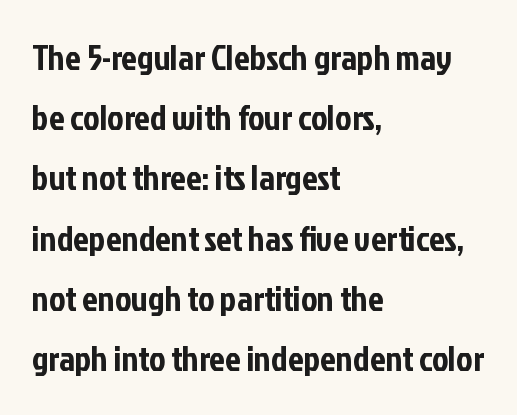
Q: Is the text italic (slanted)? A: No, it is upright.
Q: Is the typeface a serif or a sans-serif typeface? A: Sans-serif.
Q: Is the text underlined? A: No.
Q: How is the paragraph aligned? A: Left-aligned.
Q: Is the spacing between letters normal or unusually wide? A: Normal.
Q: Width (condensed, normal, or wide)? A: Condensed.
Q: Stroke contrast? A: Low.
Q: x-height? A: Medium.
Q: Monospaced? A: No.
